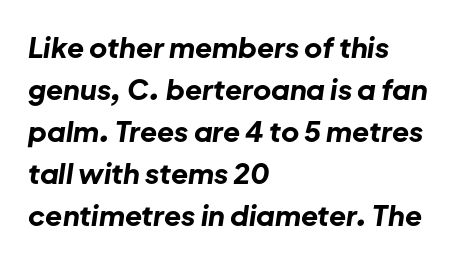
{"italic": "yes", "lean": "right", "slant_degrees": 8, "bold": "yes", "weight": "bold", "width": "normal", "stroke_contrast": "low", "x_height": "medium", "monospaced": "no", "underline": "no", "align": "left", "line_spacing": "normal", "line_spacing_ratio": 1.5, "letter_spacing": "normal", "letter_spacing_em": 0.0, "glyph_px": 28}
